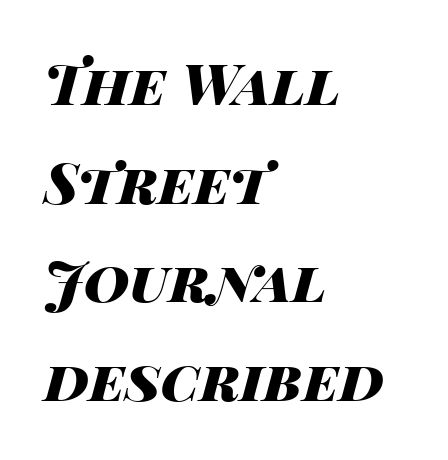
Caption: standard tracking, unaltered. Leftover space on each line is placed entirely after the last word. The letters advance in unequal steps, a hallmark of proportional type. Anything drawn beneath the words? Only blank space. The typography opts for an oblique posture over an upright one. Typographic density is high because the face is bold.
